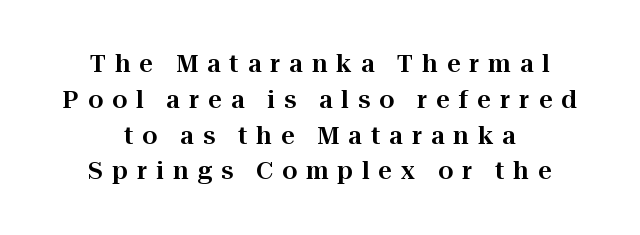
This sample uses expanded letter spacing, leaving extra air between glyphs. No italicization has been applied; the sample stays upright. The paragraph has two soft edges and a firm central axis. This block has exactly the height ordinary leading produces.
